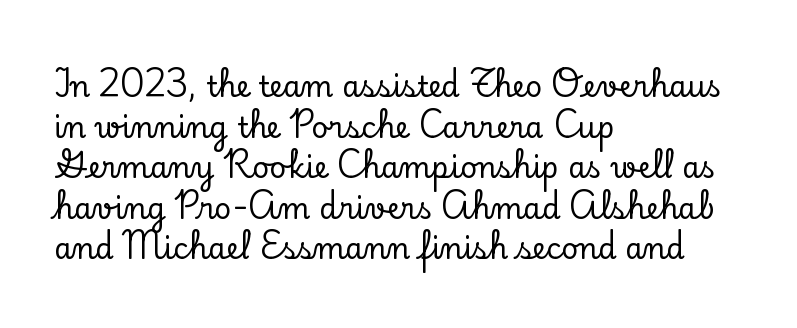
Q: Is the text italic (slanted)? A: No, it is upright.
Q: Is the typeface a serif or a sans-serif typeface? A: Serif.
Q: Is the text underlined? A: No.
Q: How is the paragraph aligned? A: Left-aligned.
Q: Is the spacing between letters normal or unusually wide? A: Normal.
Q: Is the spacing between lines tight, normal or loose? A: Normal.
Q: Width (condensed, normal, or wide)? A: Normal.
Q: Stroke contrast? A: Low.
Q: x-height? A: Small.
Q: Monospaced? A: No.
